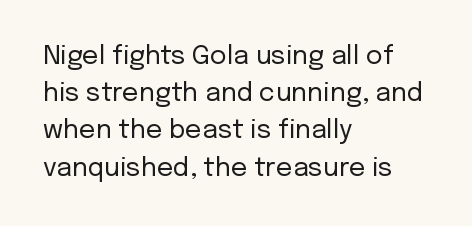
{"italic": "no", "bold": "no", "underline": "no", "align": "left", "line_spacing": "normal", "line_spacing_ratio": 1.43, "letter_spacing": "normal", "letter_spacing_em": 0.0, "glyph_px": 26}
